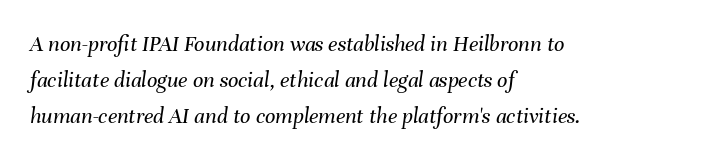
{"italic": "yes", "lean": "right", "slant_degrees": 8, "bold": "no", "underline": "no", "align": "left", "line_spacing": "normal", "line_spacing_ratio": 1.56, "letter_spacing": "normal", "letter_spacing_em": 0.0, "glyph_px": 23}
